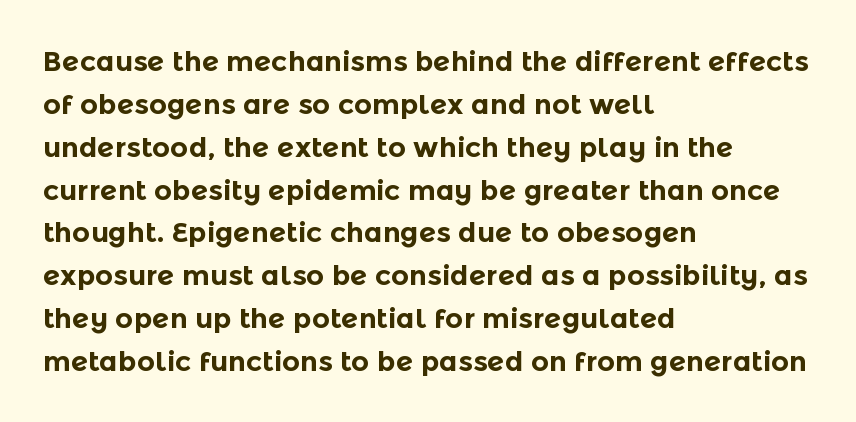
{"serif": "no", "italic": "no", "bold": "yes", "weight": "bold", "width": "normal", "x_height": "medium", "monospaced": "no", "underline": "no", "align": "left", "line_spacing": "normal", "line_spacing_ratio": 1.53, "letter_spacing": "normal", "letter_spacing_em": 0.0, "glyph_px": 28}
